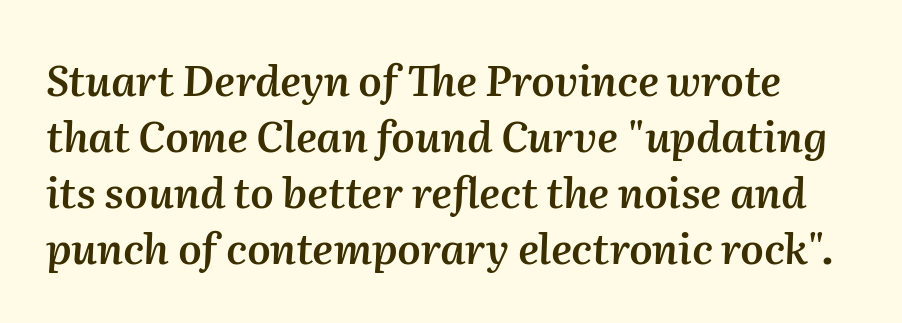
Q: Is the text bold? A: Semi-bold.
Q: Is the text italic (slanted)? A: Yes, it leans right by about 2 degrees.
Q: Is the text underlined? A: No.
Q: Is the spacing between letters normal or unusually wide? A: Normal.
Q: Is the spacing between lines tight, normal or loose? A: Normal.
Q: Width (condensed, normal, or wide)? A: Normal.
Q: Stroke contrast? A: Medium.
Q: x-height? A: Medium.
Q: Monospaced? A: No.
